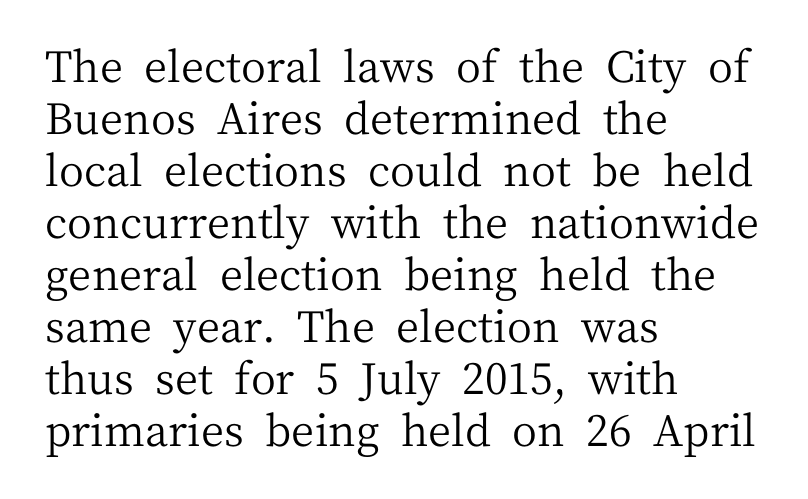
Nope, not italic — everything's standing straight. Serif or sans? Serif — the stroke terminals have little feet. Caption: multi-line text, flush left, ragged right. Lines of text with bare space underneath. Looks like regular typesetting: each glyph gets only the width it needs. No chunkiness to these letters — they're not bold.
